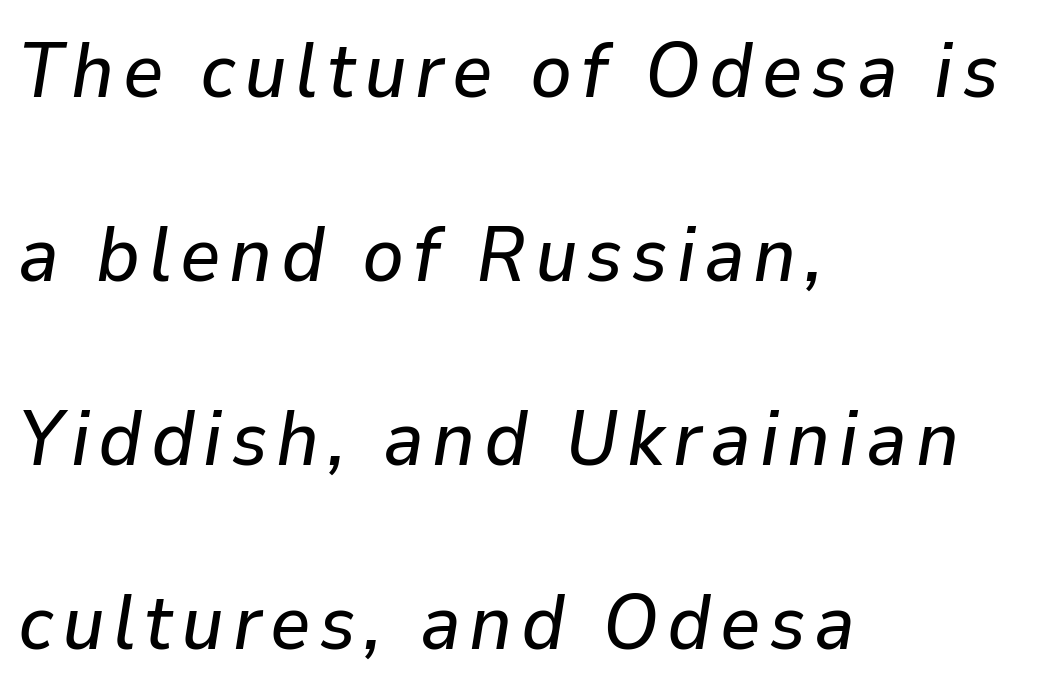
{"italic": "yes", "lean": "right", "slant_degrees": 9, "width": "normal", "stroke_contrast": "low", "x_height": "medium", "monospaced": "no", "underline": "no", "align": "left", "line_spacing": "loose", "line_spacing_ratio": 2.36, "glyph_px": 78}
